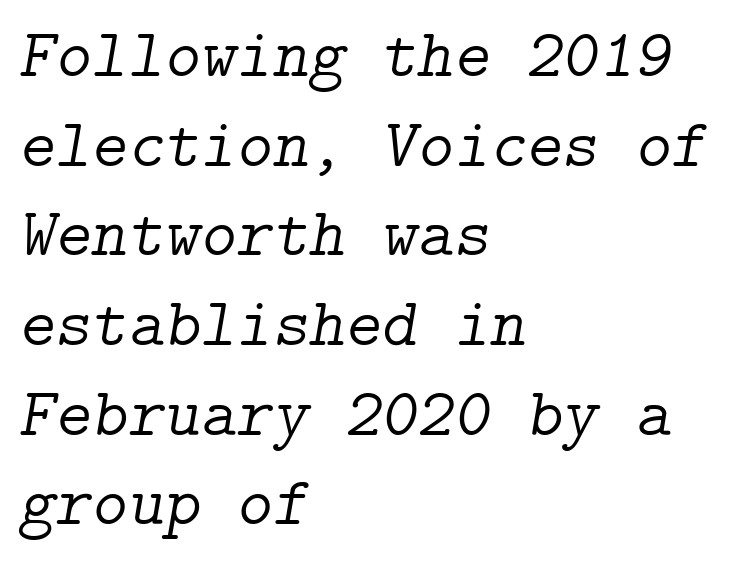
{"serif": "yes", "italic": "yes", "lean": "right", "slant_degrees": 9, "bold": "no", "weight": "light", "width": "normal", "stroke_contrast": "low", "x_height": "medium", "underline": "no", "align": "left", "line_spacing": "normal", "line_spacing_ratio": 1.3, "letter_spacing": "normal", "letter_spacing_em": 0.0, "glyph_px": 69}
